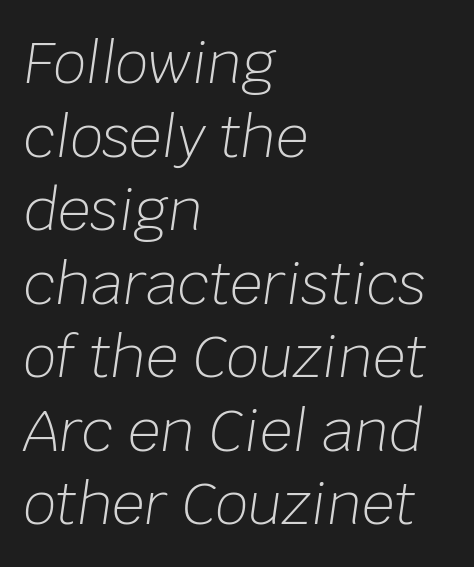
The image shows 57 px light type, italic (leaning right); set left-aligned, normal line spacing (1.29x), normal letter spacing, not underlined; low stroke contrast and a large x-height.
